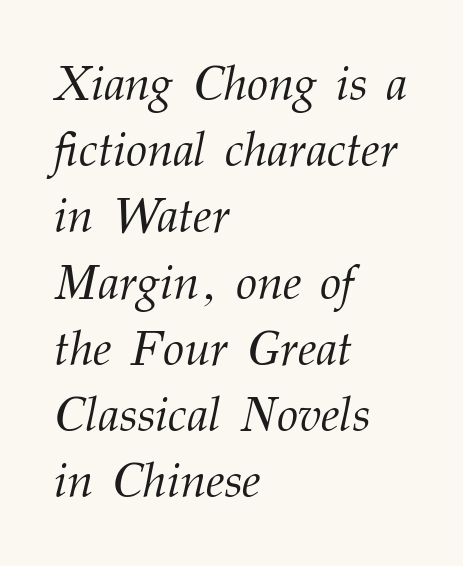
The lines in this sample share a left origin and differ only in where they stop. The text carries the slant typical of an italic or oblique font. The weight tops out at a normal text grade. The glyphs in this specimen are seriffed. Compared with typical body copy, the letter spacing here is the same.
